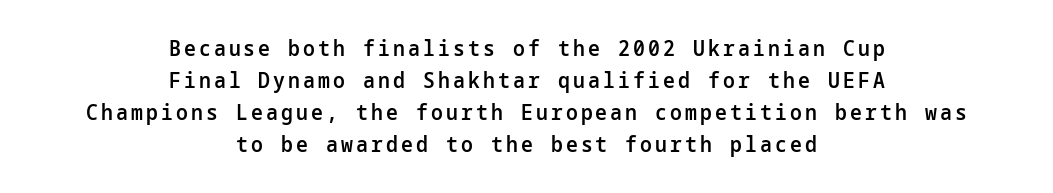
{"italic": "no", "bold": "semi", "underline": "no", "align": "center", "line_spacing": "normal", "line_spacing_ratio": 1.53, "glyph_px": 21}
